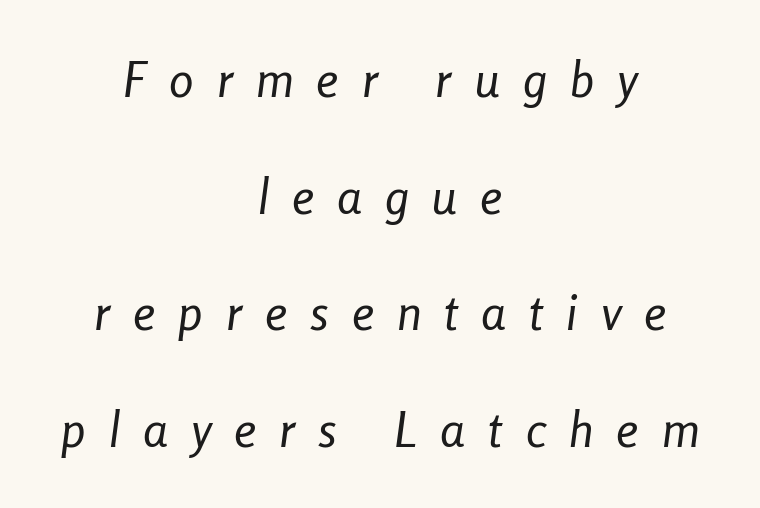
{"italic": "yes", "lean": "right", "slant_degrees": 8, "bold": "no", "weight": "regular", "width": "condensed", "stroke_contrast": "low", "x_height": "medium", "monospaced": "no", "underline": "no", "align": "center", "line_spacing": "loose", "line_spacing_ratio": 2.38, "letter_spacing": "wide", "letter_spacing_em": 0.47, "glyph_px": 49}
